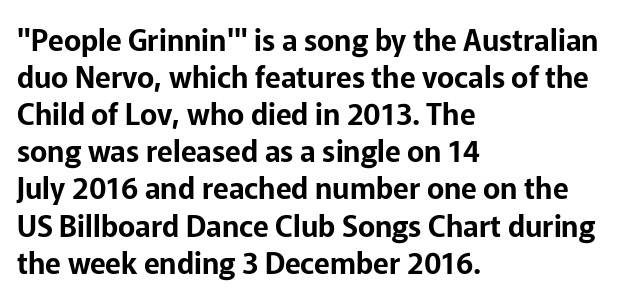
{"serif": "no", "italic": "no", "width": "normal", "stroke_contrast": "low", "x_height": "medium", "monospaced": "no", "underline": "no", "align": "left", "line_spacing": "normal", "line_spacing_ratio": 1.28, "letter_spacing": "normal", "letter_spacing_em": 0.0, "glyph_px": 29}
